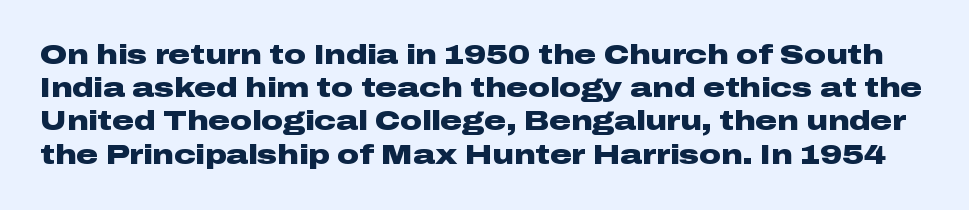
Nobody drew a line under any word here. Letter spacing: default. This is the regular roman posture of the typeface. In terms of weight, the rendering is a true, heavy bold.
